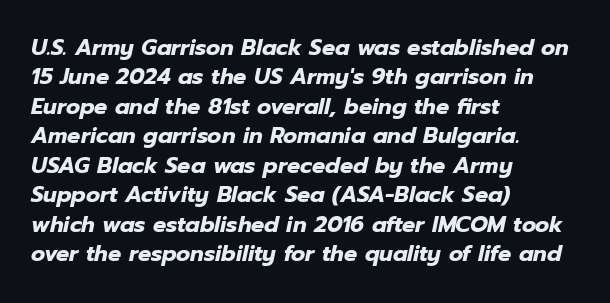
When letters slant like this, we call the style italic. Horizontal alignment here is leftward, the default for most running prose. The typesetting leans heavy: a genuine bold. The space between consecutive lines is moderate.
